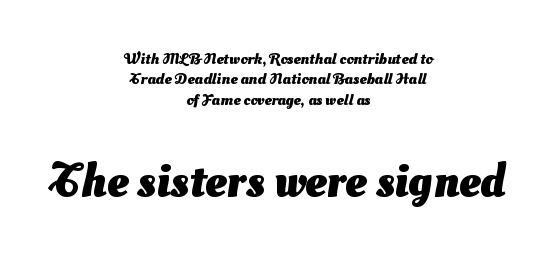
{"serif": "no", "bold": "yes", "weight": "heavy", "width": "normal", "stroke_contrast": "medium", "x_height": "small", "monospaced": "no", "underline": "no", "align": "center", "line_spacing": "normal", "line_spacing_ratio": 1.28, "letter_spacing": "normal", "letter_spacing_em": 0.0, "larger_block": "second", "size_ratio": 3.0, "glyph_px": 48}
